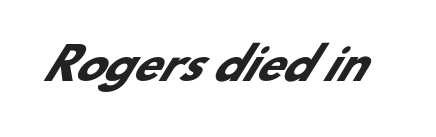
Q: Is the text bold? A: Yes.
Q: Is the typeface a serif or a sans-serif typeface? A: Sans-serif.
Q: Is the text underlined? A: No.
Q: Is the spacing between letters normal or unusually wide? A: Normal.
Q: Width (condensed, normal, or wide)? A: Normal.
Q: Stroke contrast? A: Low.
Q: x-height? A: Small.
Q: Monospaced? A: No.
